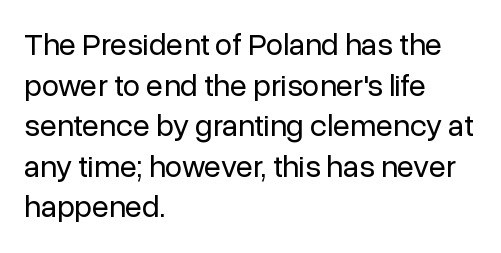
{"serif": "no", "italic": "no", "bold": "no", "weight": "regular", "width": "normal", "stroke_contrast": "low", "x_height": "medium", "monospaced": "no", "underline": "no", "align": "left", "line_spacing": "normal", "line_spacing_ratio": 1.31, "letter_spacing": "normal", "letter_spacing_em": 0.0, "glyph_px": 31}
